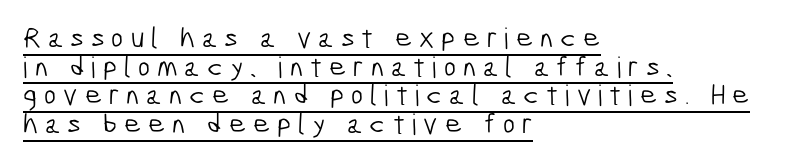
The image shows 29 px light, condensed sans-serif type; set left-aligned, tight line spacing (0.99x), unusually wide letter spacing (+0.24 em), underlined; low stroke contrast and a medium x-height.
